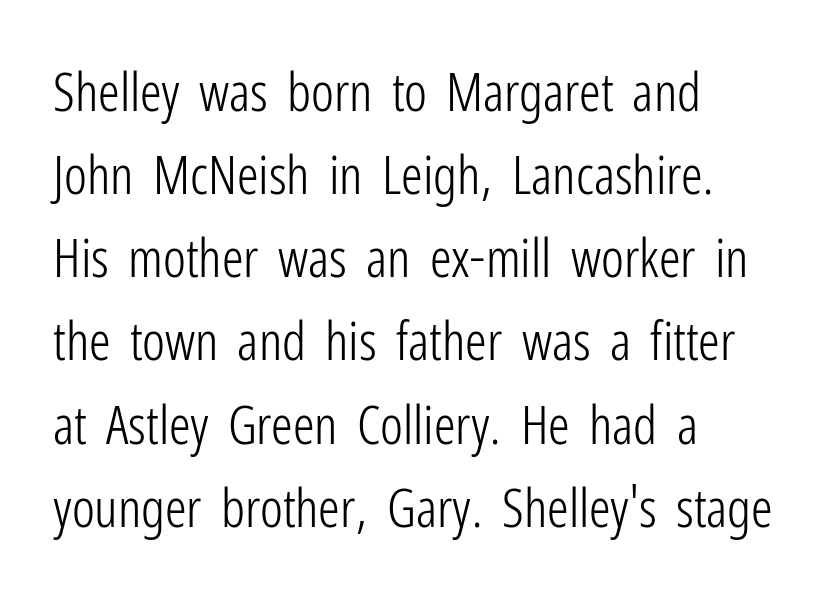
{"serif": "no", "italic": "no", "bold": "no", "weight": "light", "width": "condensed", "stroke_contrast": "low", "x_height": "medium", "monospaced": "no", "underline": "no", "align": "left", "line_spacing": "normal", "line_spacing_ratio": 1.54, "letter_spacing": "normal", "letter_spacing_em": 0.0, "glyph_px": 54}
